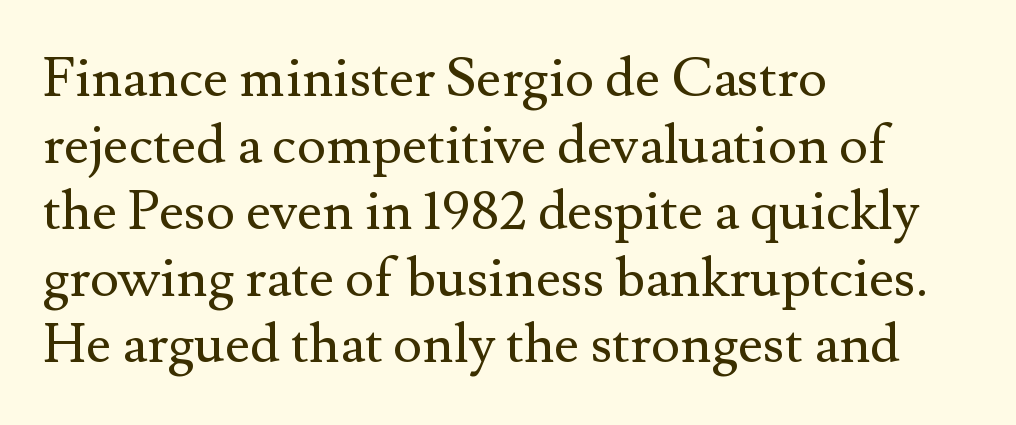
Classification — serif. Reading down the block, your eye returns to a fixed left position each line. Each word holds together tightly as a unit, with standard inter-letter gaps. Unlike italic type, these characters show no tilt at all. Descenders are the only things crossing below the line.
